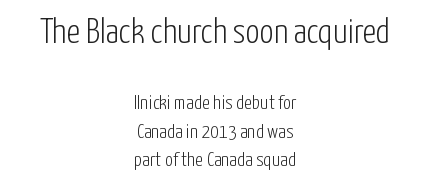
Q: Is the text bold? A: No.
Q: Is the text italic (slanted)? A: No, it is upright.
Q: Is the typeface a serif or a sans-serif typeface? A: Sans-serif.
Q: Is the text underlined? A: No.
Q: How is the paragraph aligned? A: Centered.
Q: Is the spacing between letters normal or unusually wide? A: Normal.
Q: Is the spacing between lines tight, normal or loose? A: Normal.
Q: Which block of text is set in a larger size, the first (top) or the second (bottom)? A: The first (top) one.
Q: Width (condensed, normal, or wide)? A: Condensed.
Q: Stroke contrast? A: Low.
Q: x-height? A: Medium.
Q: Monospaced? A: No.
